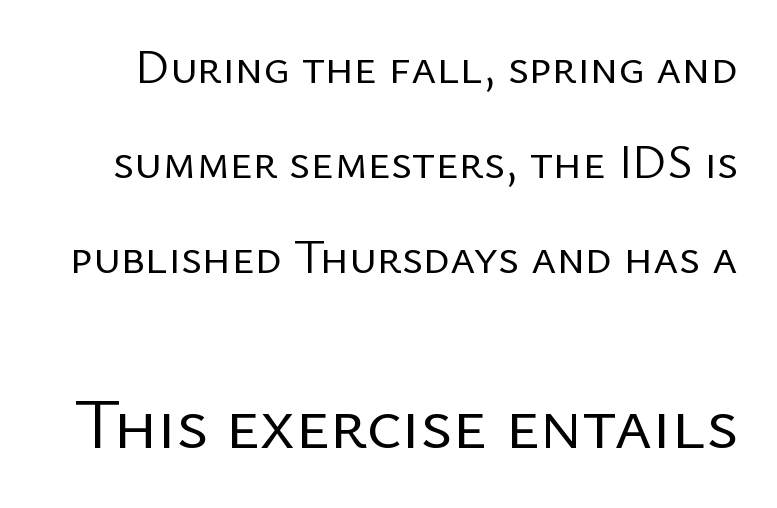
Q: Is the text bold? A: No.
Q: Is the text italic (slanted)? A: No, it is upright.
Q: Is the typeface a serif or a sans-serif typeface? A: Sans-serif.
Q: Is the text underlined? A: No.
Q: Is the spacing between letters normal or unusually wide? A: Normal.
Q: Is the spacing between lines tight, normal or loose? A: Loose.
Q: Which block of text is set in a larger size, the first (top) or the second (bottom)? A: The second (bottom) one.
Q: Width (condensed, normal, or wide)? A: Normal.
Q: Stroke contrast? A: Low.
Q: x-height? A: Medium.
Q: Monospaced? A: No.
